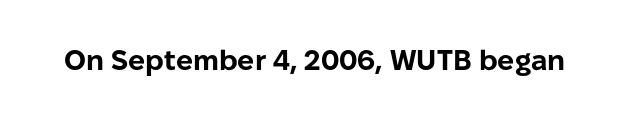
The passage shown is emphatically bold. Observe the ordinary spacing: letters are neighbours, not strangers. Spacing verdict: proportional, widths tailored to each character. The designer went with a sans here, leaving each stem footless. Rule under the text: the space is simply empty.
